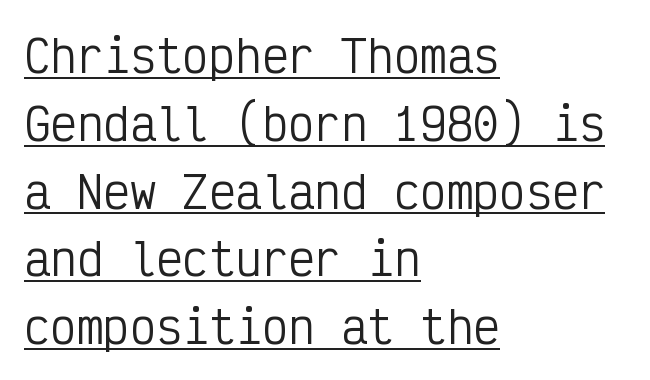
Emphasis is given by a line drawn under the lettering. Type style note: lacks serifs. Caption: multi-line text, flush left, ragged right. Letter spacing: default. Looks like terminal output: every glyph gets an equal slot. A typesetter would mark this as roman, not italic.
